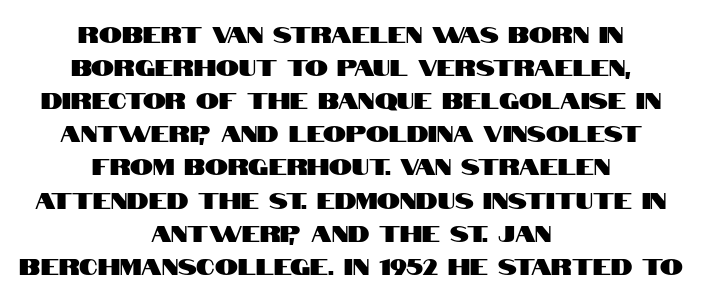
Q: Is the text italic (slanted)? A: No, it is upright.
Q: Is the text underlined? A: No.
Q: How is the paragraph aligned? A: Centered.
Q: Is the spacing between letters normal or unusually wide? A: Normal.
Q: Is the spacing between lines tight, normal or loose? A: Normal.
